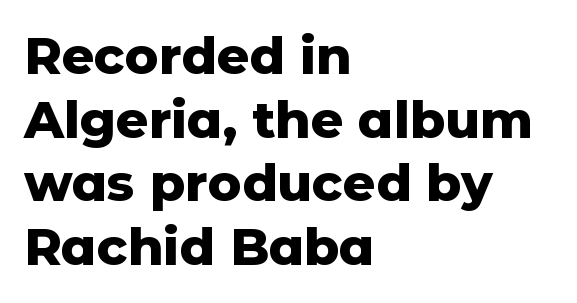
{"serif": "no", "italic": "no", "bold": "yes", "weight": "heavy", "width": "normal", "stroke_contrast": "low", "x_height": "medium", "monospaced": "no", "underline": "no", "align": "left", "line_spacing": "normal", "line_spacing_ratio": 1.25, "letter_spacing": "normal", "letter_spacing_em": 0.0, "glyph_px": 51}
